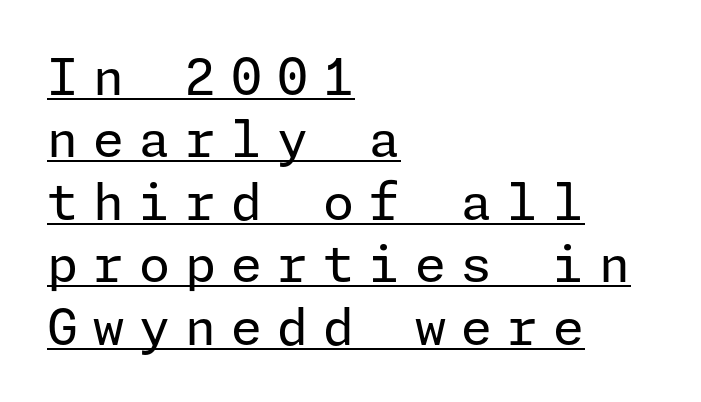
The line-height multiplier appears to be the usual default. The tracking jumps out immediately: characters are airy and widely separated. A light-to-regular cut is what we see here. The passage shown is underscored from start to finish. I'd call this a sans setting — the letters go barefoot. A roman cut, with each character standing at attention.
